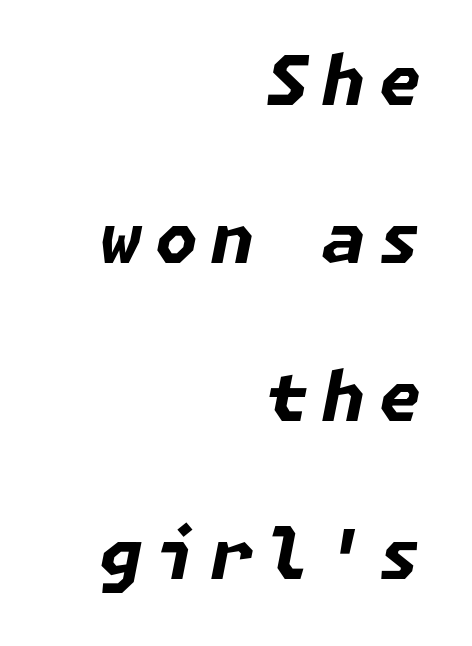
The image shows 69 px bold type, italic (leaning right); set right-aligned, loose line spacing (2.29x), not underlined; low stroke contrast and a medium x-height.
